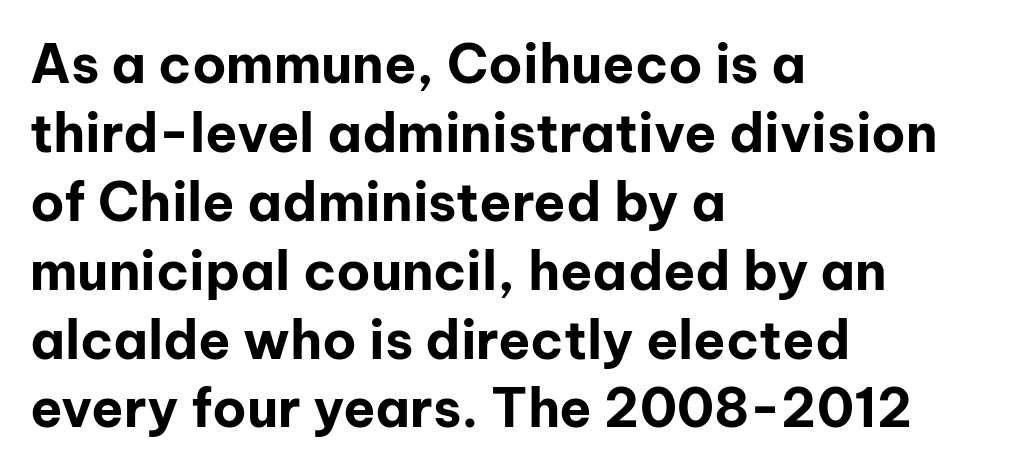
The image shows 53 px bold sans-serif type, upright; set left-aligned, normal line spacing (1.3x), normal letter spacing, not underlined; low stroke contrast and a medium x-height.
